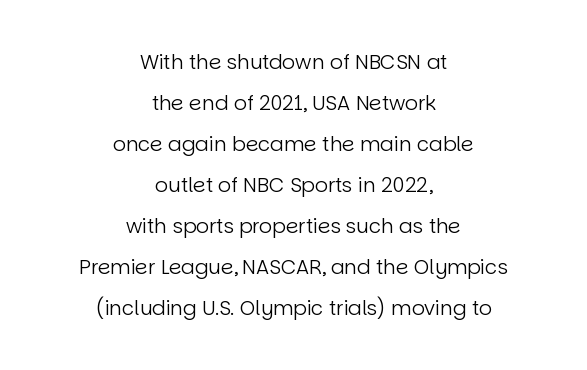
The image shows 20 px text type, upright; set centered, loose line spacing (2.05x), normal letter spacing, not underlined.
